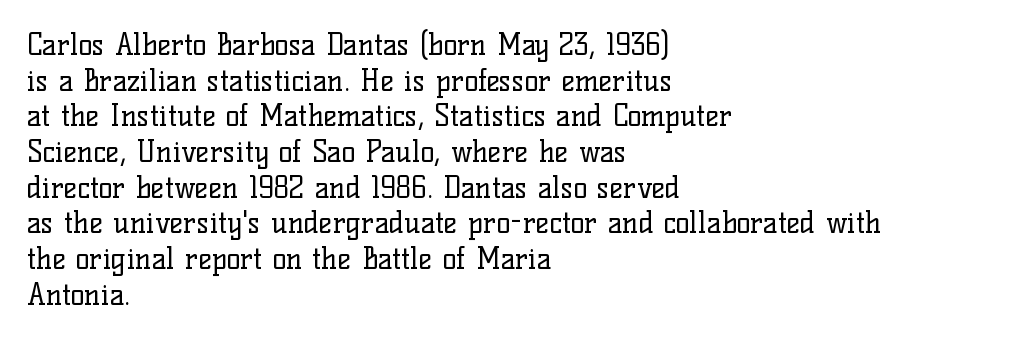
{"serif": "yes", "italic": "no", "bold": "no", "weight": "regular", "width": "normal", "stroke_contrast": "low", "x_height": "medium", "monospaced": "no", "underline": "no", "align": "left", "line_spacing_ratio": 1.23, "letter_spacing": "normal", "letter_spacing_em": 0.0, "glyph_px": 29}
